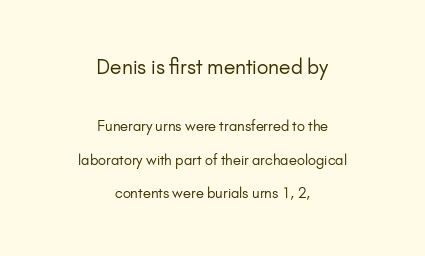
Weight: not bold — regular or lighter. There is no visible air inserted between adjacent glyphs. In this sample the first text group is rendered at the bigger scale. This sample is center-justified, so both line endings float freely. The space between consecutive lines is lavish.
